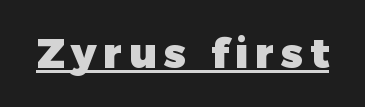
Q: Is the text bold? A: Yes.
Q: Is the text italic (slanted)? A: No, it is upright.
Q: Is the typeface a serif or a sans-serif typeface? A: Sans-serif.
Q: Is the text underlined? A: Yes.
Q: Width (condensed, normal, or wide)? A: Normal.
Q: Stroke contrast? A: Low.
Q: x-height? A: Medium.
Q: Monospaced? A: No.
